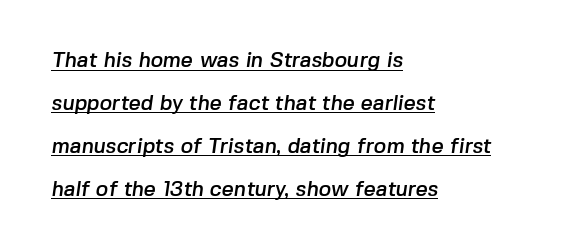
Q: Is the text underlined? A: Yes.
Q: How is the paragraph aligned? A: Left-aligned.
Q: Is the spacing between letters normal or unusually wide? A: Normal.
Q: Is the spacing between lines tight, normal or loose? A: Loose.
